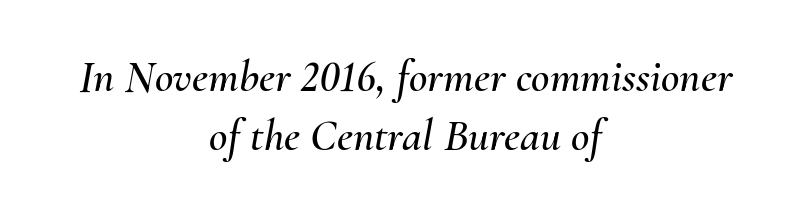
{"italic": "yes", "lean": "right", "slant_degrees": 10, "width": "normal", "stroke_contrast": "medium", "x_height": "small", "monospaced": "no", "underline": "no", "align": "center", "line_spacing": "normal", "line_spacing_ratio": 1.32, "letter_spacing": "normal", "letter_spacing_em": 0.0, "glyph_px": 45}
